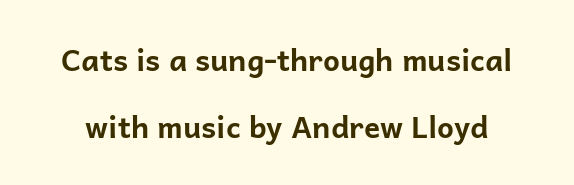
Q: Is the text bold? A: Yes.
Q: Is the text italic (slanted)? A: No, it is upright.
Q: Is the typeface a serif or a sans-serif typeface? A: Sans-serif.
Q: Is the text underlined? A: No.
Q: Is the spacing between letters normal or unusually wide? A: Normal.
Q: Is the spacing between lines tight, normal or loose? A: Loose.
Q: Width (condensed, normal, or wide)? A: Normal.
Q: Stroke contrast? A: Low.
Q: x-height? A: Medium.
Q: Monospaced? A: No.
